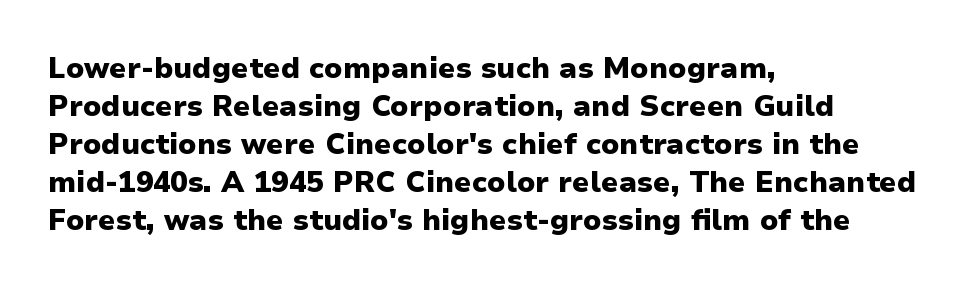
The image shows 29 px heavy sans-serif type, upright; set left-aligned, normal line spacing (1.31x), normal letter spacing, not underlined; low stroke contrast and a medium x-height.
